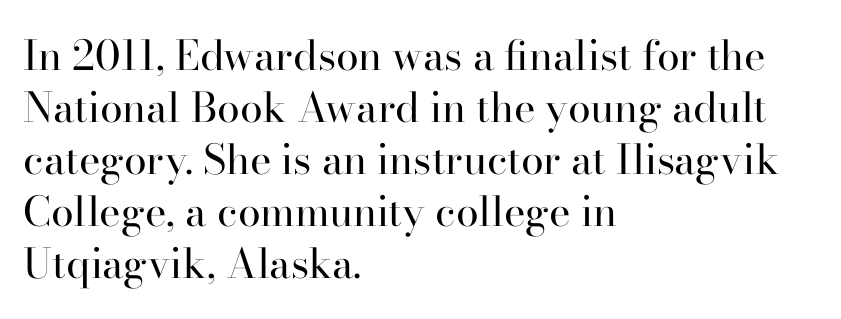
{"serif": "yes", "italic": "no", "bold": "no", "weight": "regular", "width": "normal", "stroke_contrast": "high", "x_height": "small", "monospaced": "no", "underline": "no", "align": "left", "line_spacing": "normal", "line_spacing_ratio": 1.27, "letter_spacing": "normal", "letter_spacing_em": 0.0, "glyph_px": 41}
